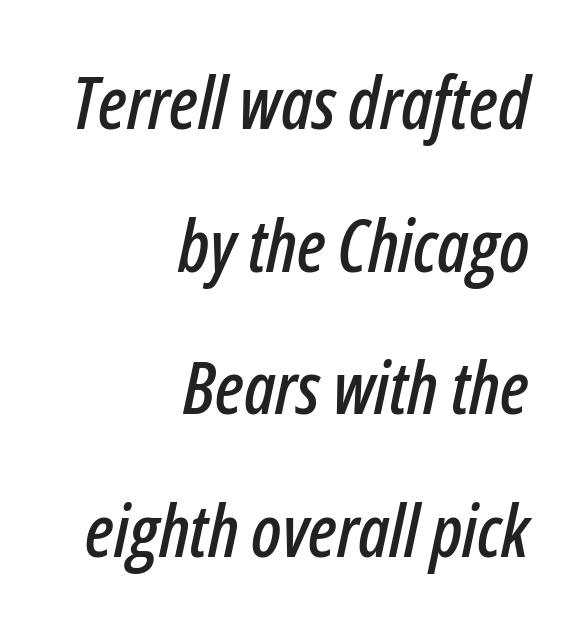
{"italic": "yes", "lean": "right", "slant_degrees": 12, "width": "condensed", "stroke_contrast": "low", "x_height": "medium", "monospaced": "no", "underline": "no", "align": "right", "line_spacing": "loose", "line_spacing_ratio": 1.98, "letter_spacing": "normal", "letter_spacing_em": 0.0, "glyph_px": 72}
